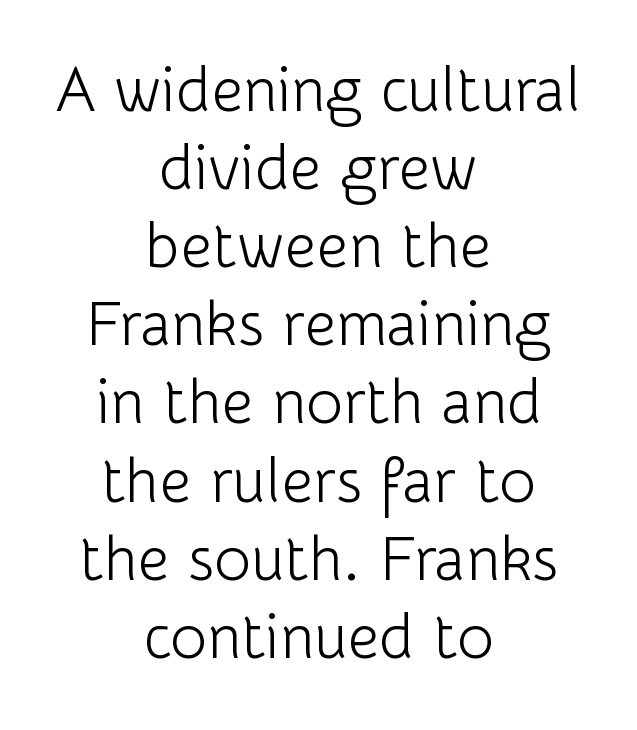
Q: Is the text bold? A: No.
Q: Is the text italic (slanted)? A: No, it is upright.
Q: Is the typeface a serif or a sans-serif typeface? A: Sans-serif.
Q: Is the text underlined? A: No.
Q: How is the paragraph aligned? A: Centered.
Q: Is the spacing between letters normal or unusually wide? A: Normal.
Q: Is the spacing between lines tight, normal or loose? A: Normal.
Q: Width (condensed, normal, or wide)? A: Normal.
Q: Stroke contrast? A: Low.
Q: x-height? A: Medium.
Q: Monospaced? A: No.
